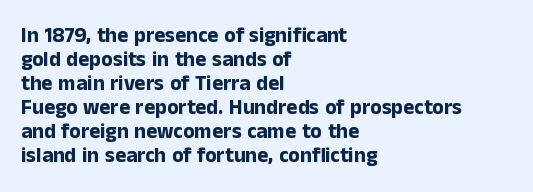
Does the lettering tilt? It doesn't — this is upright. The baseline area is clear. Is the block centered? No — it sits flush against the left margin. Tracking here is standard; glyphs follow each other at the usual distance. How heavy is the stroke? Heavy — this is a bold.
